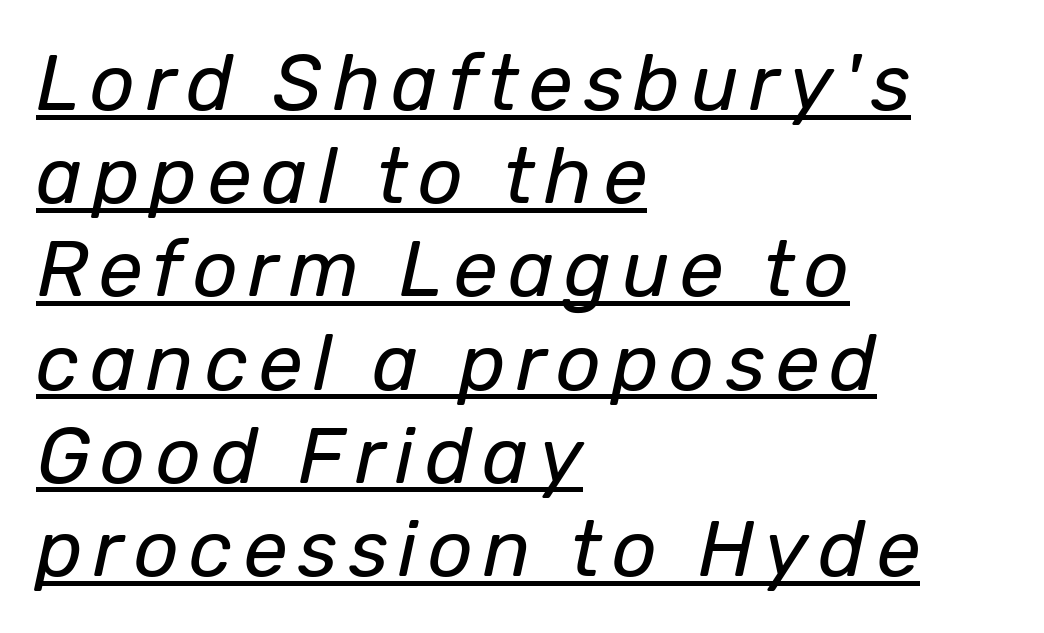
{"italic": "yes", "lean": "right", "slant_degrees": 12, "bold": "no", "weight": "regular", "width": "normal", "stroke_contrast": "low", "x_height": "medium", "monospaced": "no", "underline": "yes", "align": "left", "line_spacing_ratio": 1.18, "glyph_px": 79}
